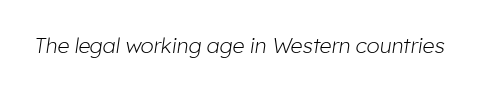
Q: Is the text bold? A: No.
Q: Is the text italic (slanted)? A: Yes, it leans right by about 8 degrees.
Q: Is the text underlined? A: No.
Q: Is the spacing between letters normal or unusually wide? A: Normal.
